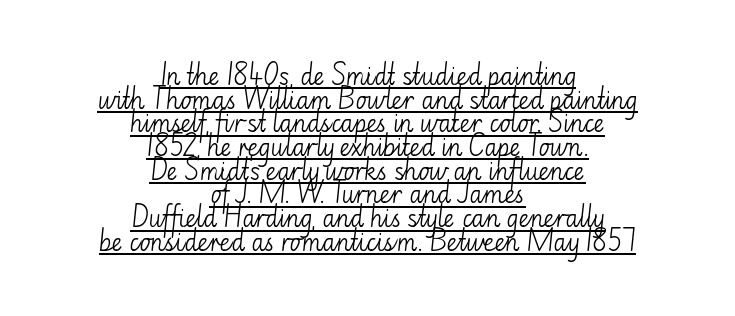
Horizontal alignment here is central, giving a formal, balanced look. The weight would be labelled regular, book, light, or lighter still. Has an underline been added? It has.
